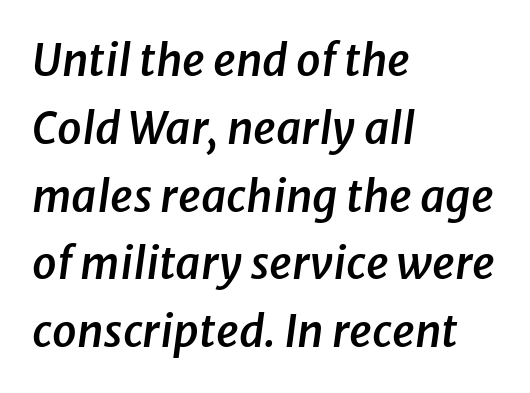
The image shows 44 px semibold type, italic (leaning right); set left-aligned, normal line spacing (1.54x), normal letter spacing, not underlined; low stroke contrast and a medium x-height.
